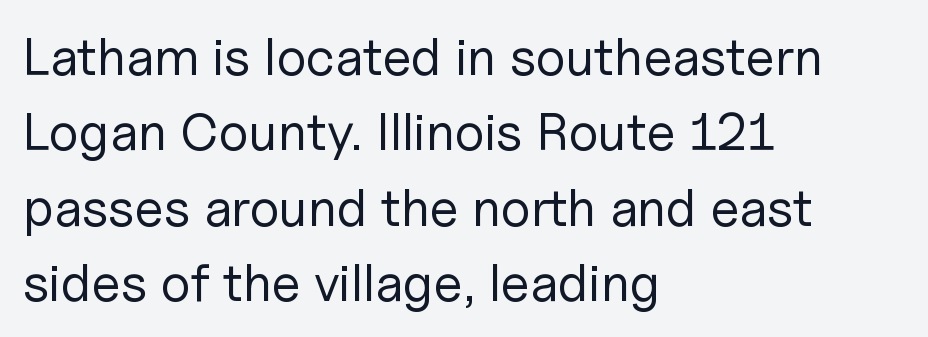
The image shows 53 px regular-weight sans-serif type, upright; set left-aligned, normal line spacing (1.42x), normal letter spacing, not underlined; low stroke contrast and a medium x-height.
